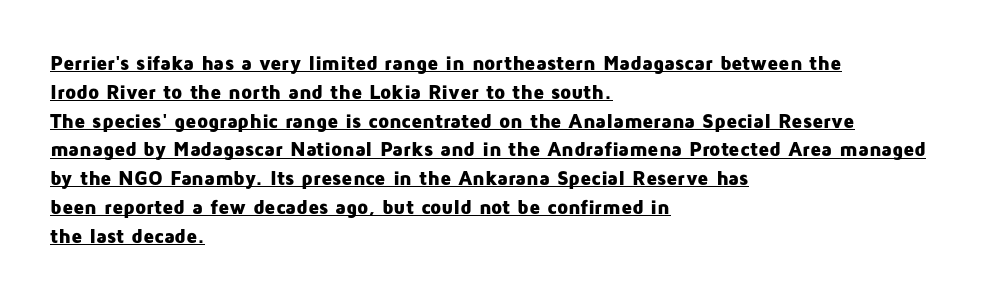
{"italic": "no", "bold": "yes", "underline": "yes", "align": "left", "line_spacing": "normal", "line_spacing_ratio": 1.44, "letter_spacing": "normal", "letter_spacing_em": 0.0, "glyph_px": 20}
